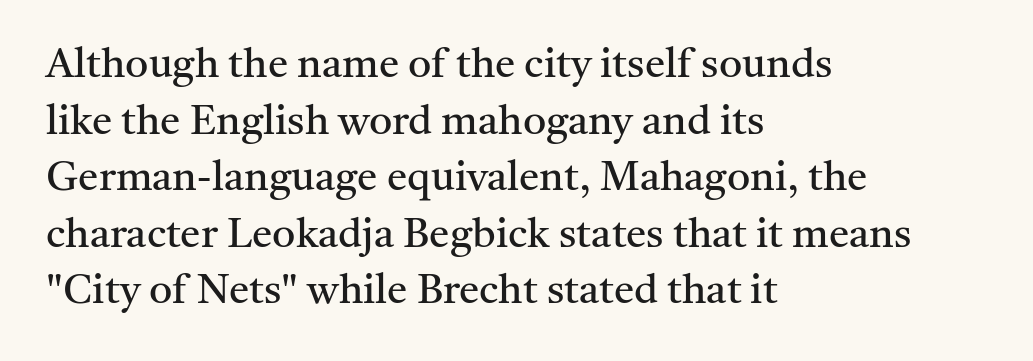
The image shows 41 px regular-weight serif type, upright; set left-aligned, normal line spacing (1.38x), normal letter spacing, not underlined; medium stroke contrast and a medium x-height.
